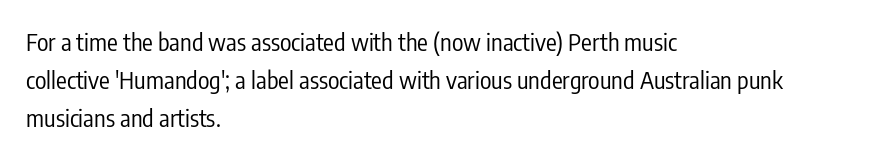
Is there much room between lines? A standard amount, neither cramped nor airy. A roman cut, with each character standing at attention. How are the letters spaced? Ordinarily, with no added tracking. This rendering features lettering with no underline. The paragraph shown leans on its left margin. The weight tops out at a normal text grade.
